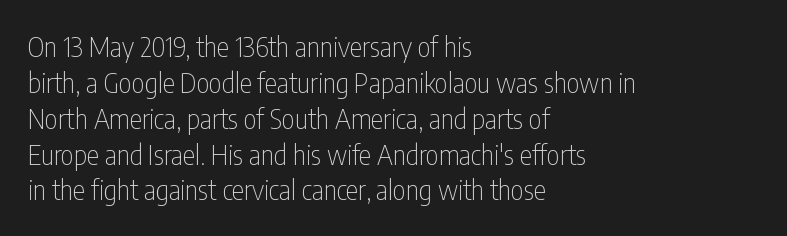
Every character sits straight up, as roman type does. This sample uses plain, unmodified letter spacing. No word sits above an underline. These lines are rendered in a variable-pitch font.
